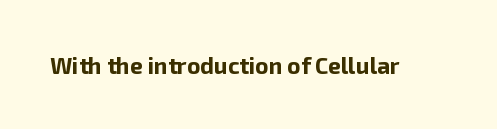
Q: Is the text bold? A: Yes.
Q: Is the text italic (slanted)? A: No, it is upright.
Q: Is the text underlined? A: No.
Q: Is the spacing between letters normal or unusually wide? A: Normal.
